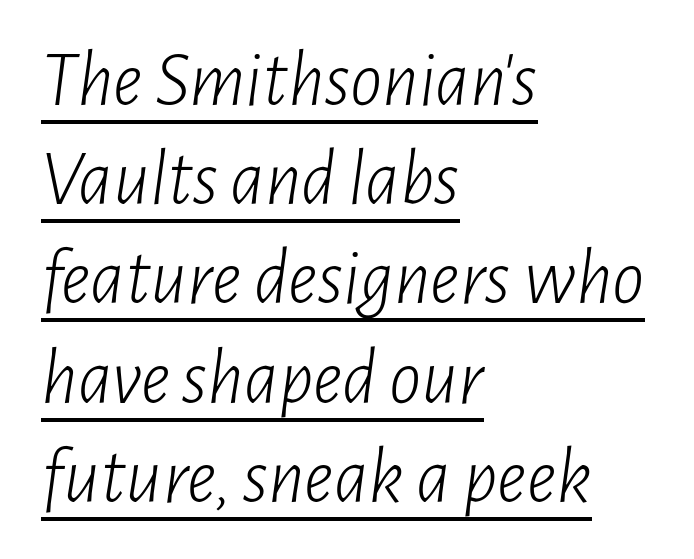
Q: Is the text bold? A: No.
Q: Is the text italic (slanted)? A: Yes, it leans right by about 7 degrees.
Q: Is the text underlined? A: Yes.
Q: How is the paragraph aligned? A: Left-aligned.
Q: Is the spacing between letters normal or unusually wide? A: Normal.
Q: Width (condensed, normal, or wide)? A: Condensed.
Q: Stroke contrast? A: Low.
Q: x-height? A: Medium.
Q: Monospaced? A: No.
